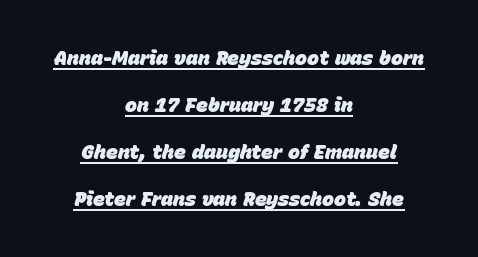
The image shows 20 px bold type, italic (leaning right); set centered, loose line spacing (2.35x), normal letter spacing, underlined.
